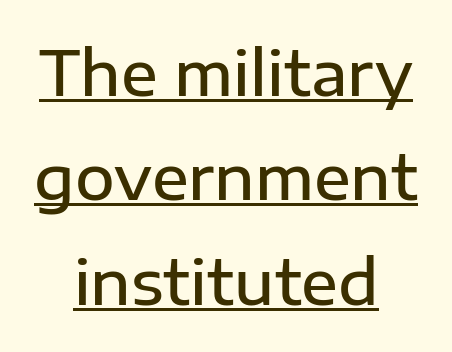
{"serif": "no", "italic": "no", "bold": "semi", "weight": "semibold", "width": "normal", "stroke_contrast": "low", "x_height": "medium", "monospaced": "no", "underline": "yes", "align": "center", "line_spacing_ratio": 1.71, "letter_spacing": "normal", "letter_spacing_em": 0.0, "glyph_px": 61}
